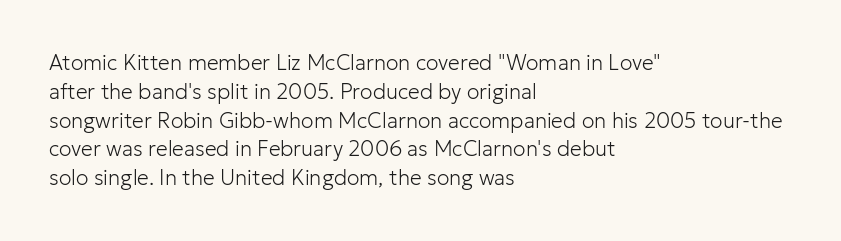
{"italic": "no", "bold": "no", "underline": "no", "align": "left", "line_spacing": "normal", "line_spacing_ratio": 1.37, "letter_spacing": "normal", "letter_spacing_em": 0.0, "glyph_px": 21}
